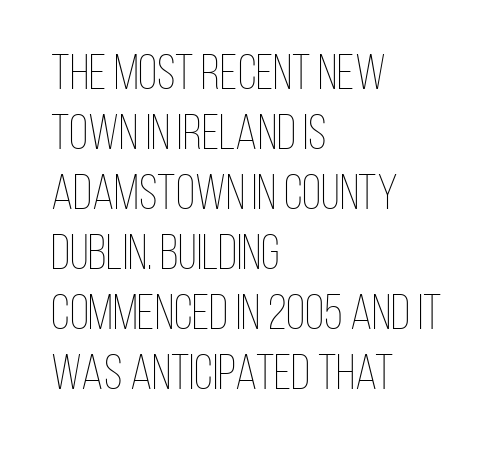
{"italic": "no", "bold": "no", "weight": "thin", "width": "condensed", "stroke_contrast": "low", "x_height": "large", "monospaced": "no", "underline": "no", "align": "left", "line_spacing_ratio": 1.2, "letter_spacing": "normal", "letter_spacing_em": 0.0, "glyph_px": 50}
